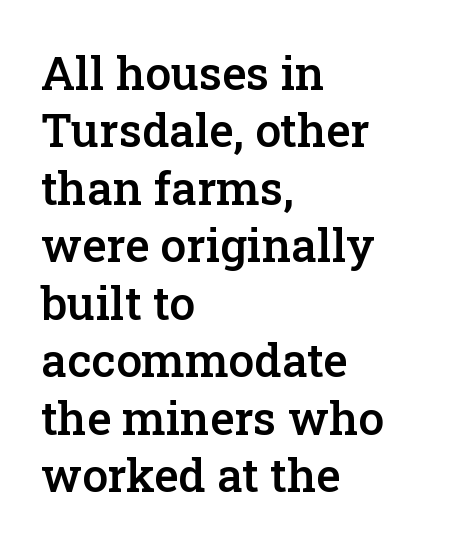
Q: Is the text bold? A: Semi-bold.
Q: Is the text italic (slanted)? A: No, it is upright.
Q: Is the typeface a serif or a sans-serif typeface? A: Serif.
Q: Is the text underlined? A: No.
Q: How is the paragraph aligned? A: Left-aligned.
Q: Is the spacing between letters normal or unusually wide? A: Normal.
Q: Is the spacing between lines tight, normal or loose? A: Normal.
Q: Width (condensed, normal, or wide)? A: Normal.
Q: Stroke contrast? A: Low.
Q: x-height? A: Medium.
Q: Monospaced? A: No.
